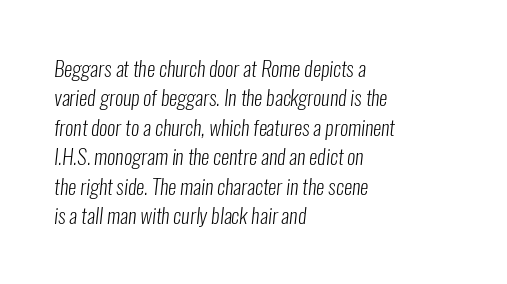
Q: Is the text bold? A: No.
Q: Is the text underlined? A: No.
Q: How is the paragraph aligned? A: Left-aligned.
Q: Is the spacing between letters normal or unusually wide? A: Normal.
Q: Is the spacing between lines tight, normal or loose? A: Normal.
